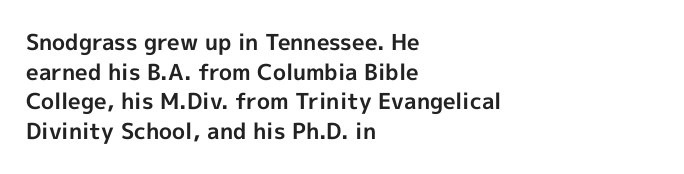
{"italic": "no", "bold": "yes", "underline": "no", "align": "left", "line_spacing": "normal", "line_spacing_ratio": 1.35, "letter_spacing": "normal", "letter_spacing_em": 0.0, "glyph_px": 22}
